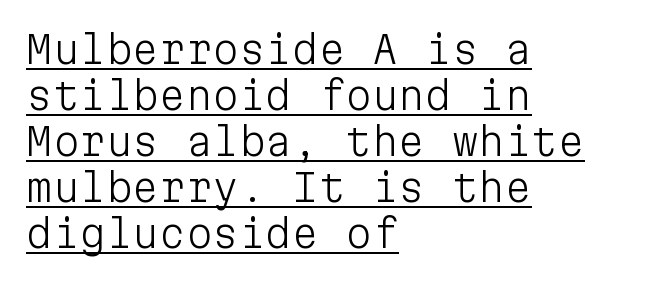
The image shows 38 px light sans-serif type, upright, monospaced; set left-aligned, line spacing 1.21x, normal letter spacing, underlined; low stroke contrast and a medium x-height.
